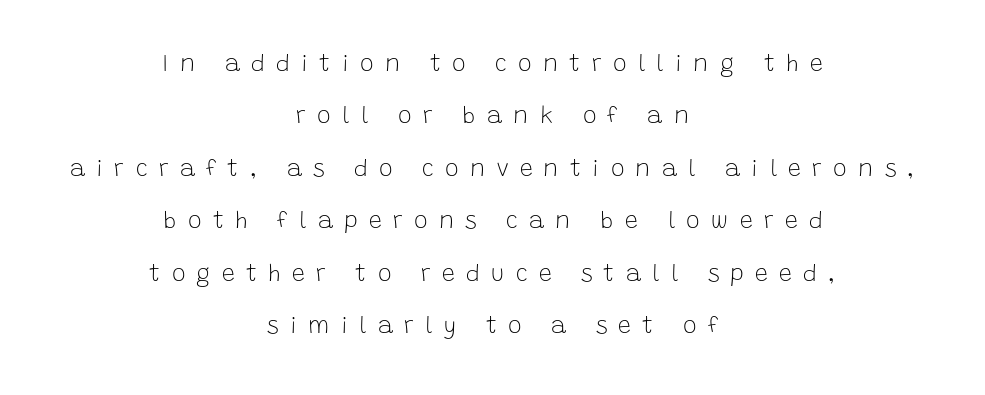
Does extra space separate the letters? Yes, quite a lot of it. Ascenders rise straight up at ninety degrees. The weight would be labelled regular, book, light, or lighter still. The block of text is sparse from top to bottom, with ample space between rows. Rule under the text: the space is simply empty.
